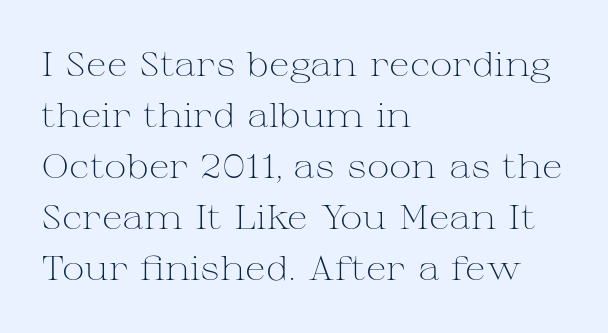
{"serif": "yes", "italic": "no", "bold": "no", "weight": "light", "width": "wide", "stroke_contrast": "medium", "x_height": "medium", "monospaced": "no", "underline": "no", "align": "left", "line_spacing": "normal", "line_spacing_ratio": 1.5, "letter_spacing": "normal", "letter_spacing_em": 0.0, "glyph_px": 34}
